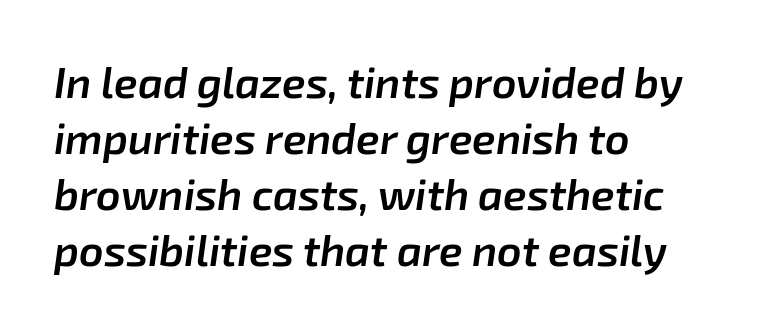
The image shows 43 px semibold type, italic (leaning right); set left-aligned, normal line spacing (1.3x), normal letter spacing, not underlined; low stroke contrast and a medium x-height.
